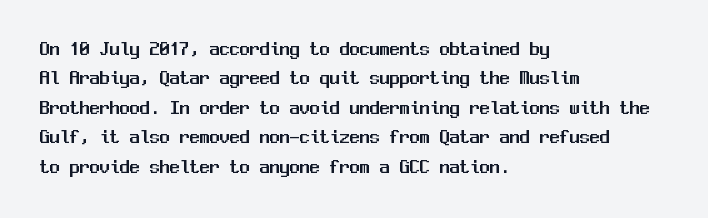
Notice how the passage keeps a crisp vertical edge on the left only. The space directly below the letters is spotless. The designer left line spacing at the default. Honestly, the letter spacing is just normal — you wouldn't notice it. Posture: vertical.
